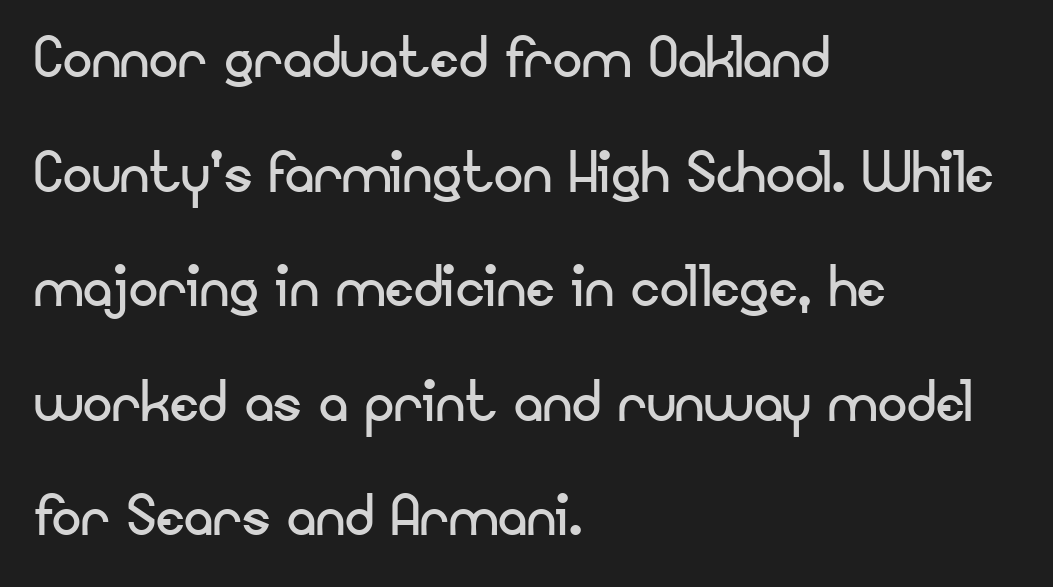
The image shows 73 px regular-weight sans-serif type, upright; set left-aligned, normal line spacing (1.57x), normal letter spacing, not underlined; low stroke contrast and a small x-height.
